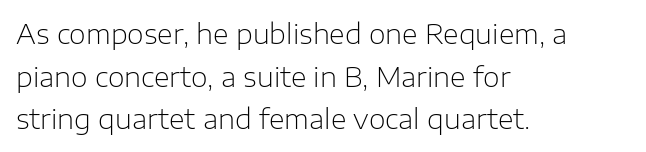
The ragged edge is on the right, which tells us the setting is flush left. Vertical strokes here are truly vertical. Heaviness? Minimal to ordinary, like unemphasized prose. Lines of text with bare space underneath.
